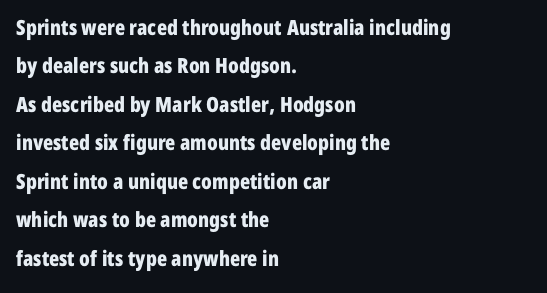
Q: Is the text bold? A: Yes.
Q: Is the text italic (slanted)? A: No, it is upright.
Q: Is the text underlined? A: No.
Q: How is the paragraph aligned? A: Left-aligned.
Q: Is the spacing between letters normal or unusually wide? A: Normal.
